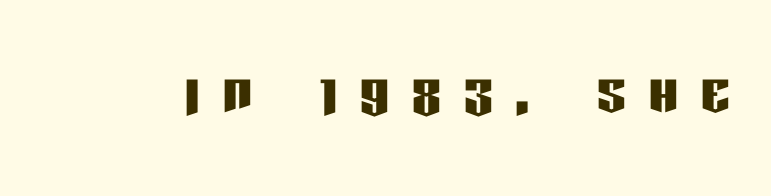
The image shows 73 px condensed sans-serif type, upright; set unusually wide letter spacing (+0.31 em), not underlined; low stroke contrast and a large x-height.
